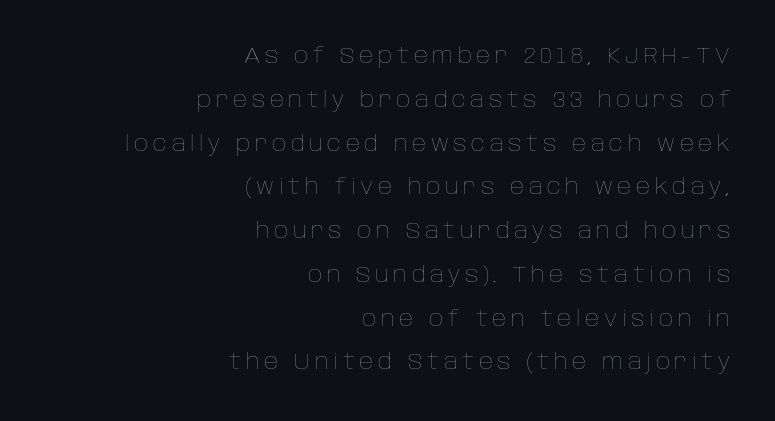
Q: Is the text bold? A: No.
Q: Is the text italic (slanted)? A: No, it is upright.
Q: Is the text underlined? A: No.
Q: How is the paragraph aligned? A: Right-aligned.
Q: Is the spacing between letters normal or unusually wide? A: Unusually wide.
Q: Is the spacing between lines tight, normal or loose? A: Loose.
